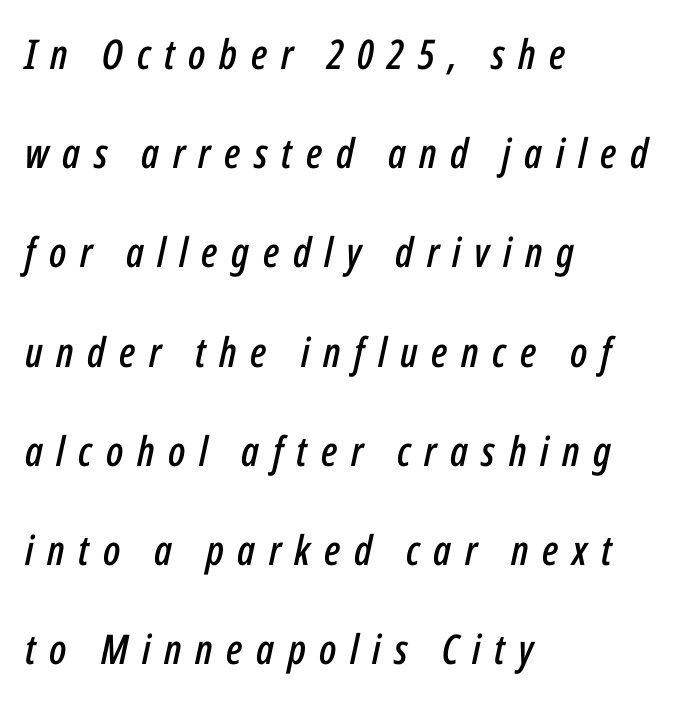
The image shows 41 px condensed type, italic (leaning right); set left-aligned, loose line spacing (2.42x), unusually wide letter spacing (+0.33 em), not underlined; low stroke contrast and a medium x-height.
